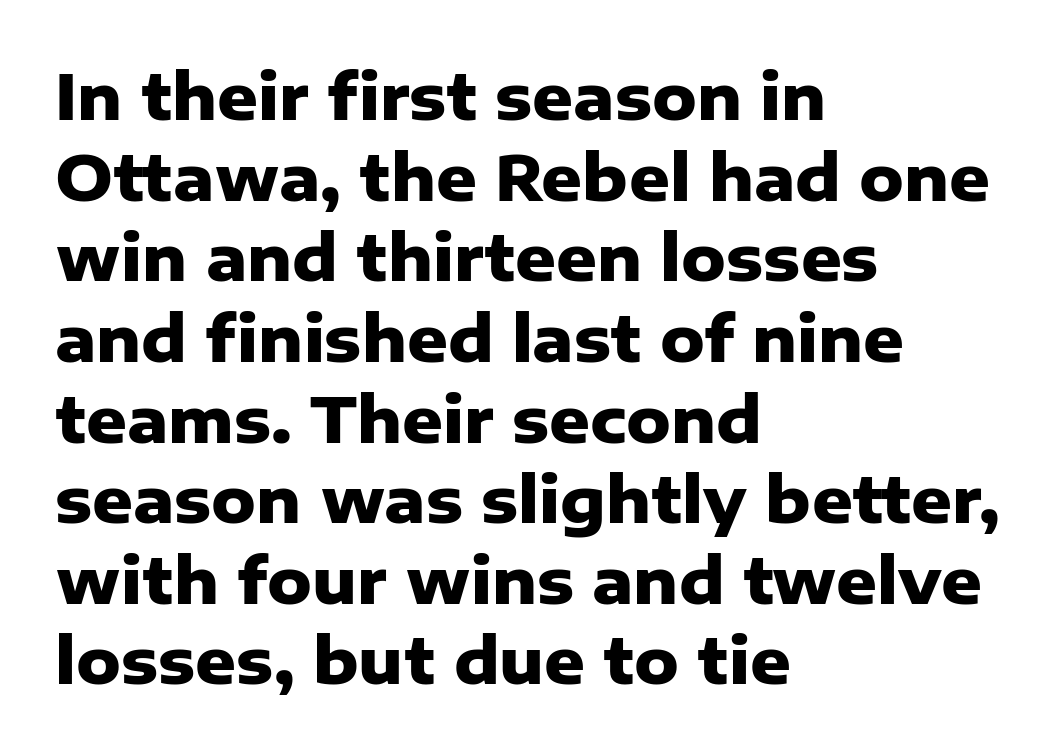
The passage shown is not underscored anywhere. Summary of vertical rhythm: regular, with standard interline spacing. Every character sits straight up, as roman type does. These words are printed bold, with thick strokes throughout. The face used here is rendered with its standard letterfit. The letters advance in unequal steps, a hallmark of proportional type.
